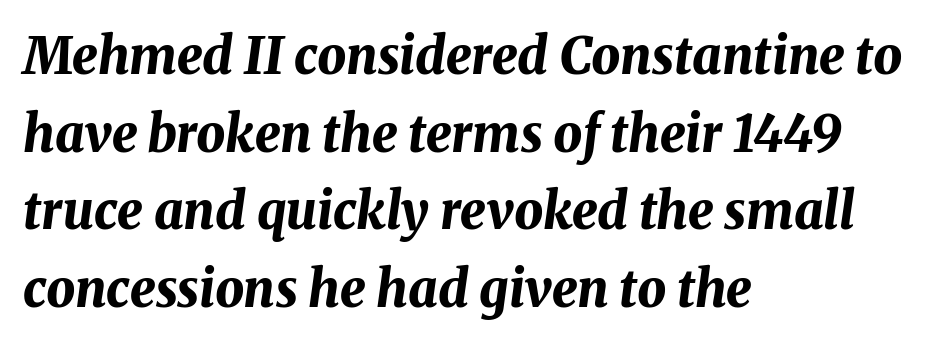
{"italic": "yes", "lean": "right", "slant_degrees": 8, "bold": "yes", "weight": "bold", "width": "normal", "stroke_contrast": "medium", "x_height": "medium", "monospaced": "no", "underline": "no", "align": "left", "line_spacing": "normal", "line_spacing_ratio": 1.52, "letter_spacing": "normal", "letter_spacing_em": 0.0, "glyph_px": 51}
